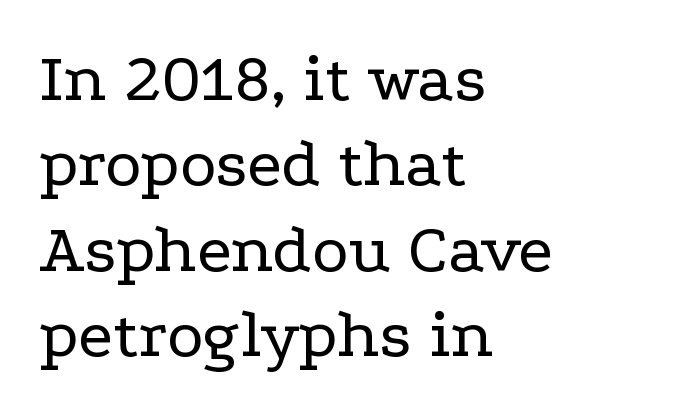
It's the straight-up-and-down kind of type. A typesetter would call this proportional, since set widths differ per character. This rendering leaves character spacing at its baseline value. Is this a sans? No — the strokes have serifs.
